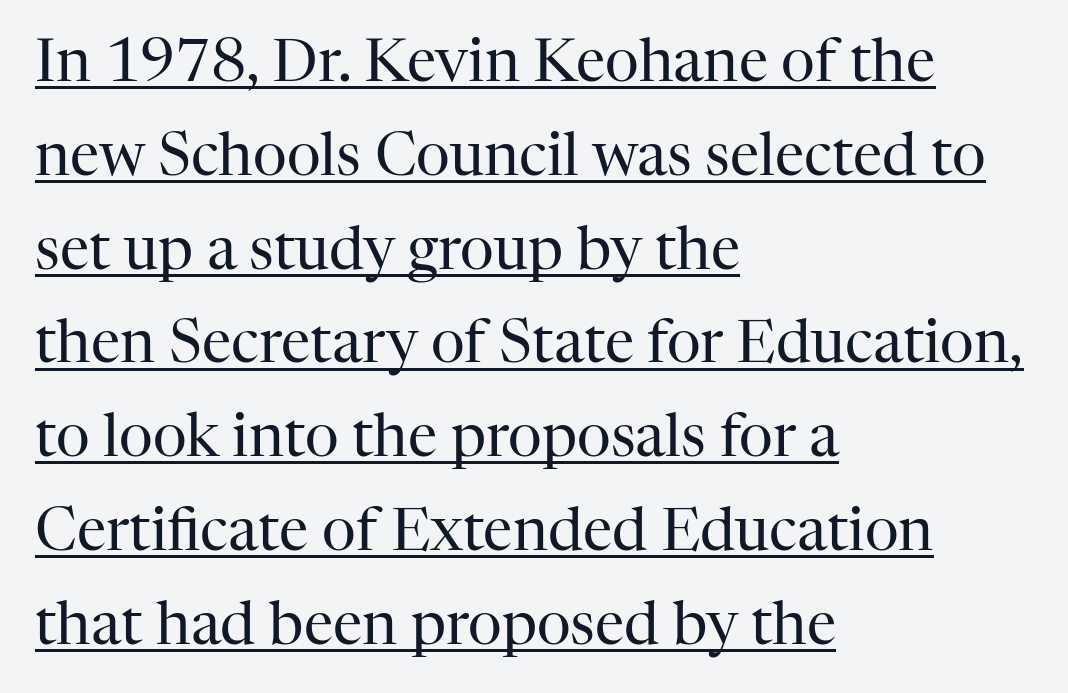
{"serif": "yes", "italic": "no", "bold": "no", "weight": "regular", "width": "normal", "stroke_contrast": "high", "x_height": "medium", "monospaced": "no", "underline": "yes", "align": "left", "line_spacing": "normal", "line_spacing_ratio": 1.59, "letter_spacing": "normal", "letter_spacing_em": 0.0, "glyph_px": 59}
